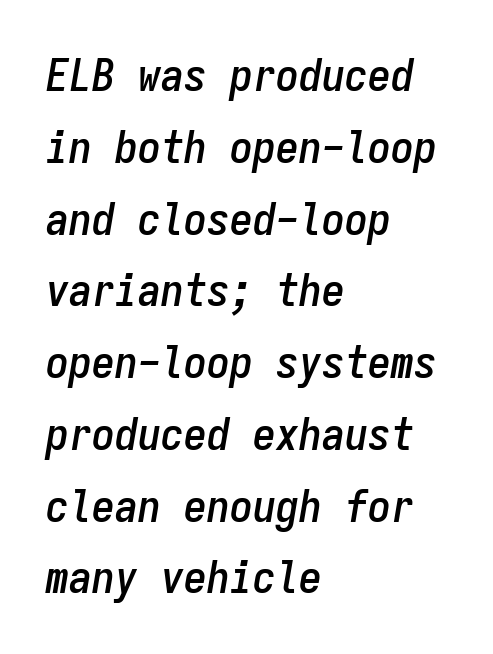
The image shows 46 px condensed type, italic (leaning right), monospaced; set left-aligned, normal line spacing (1.56x), normal letter spacing, not underlined; low stroke contrast and a medium x-height.
